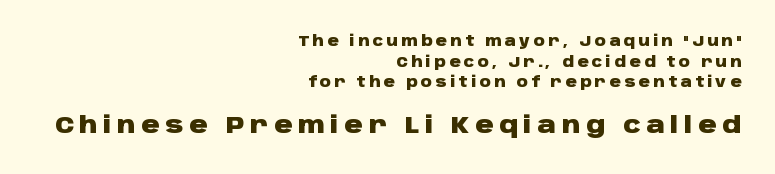
{"italic": "no", "bold": "yes", "underline": "no", "align": "right", "line_spacing": "normal", "line_spacing_ratio": 1.47, "letter_spacing": "wide", "letter_spacing_em": 0.24, "larger_block": "second", "size_ratio": 1.64, "glyph_px": 23}
